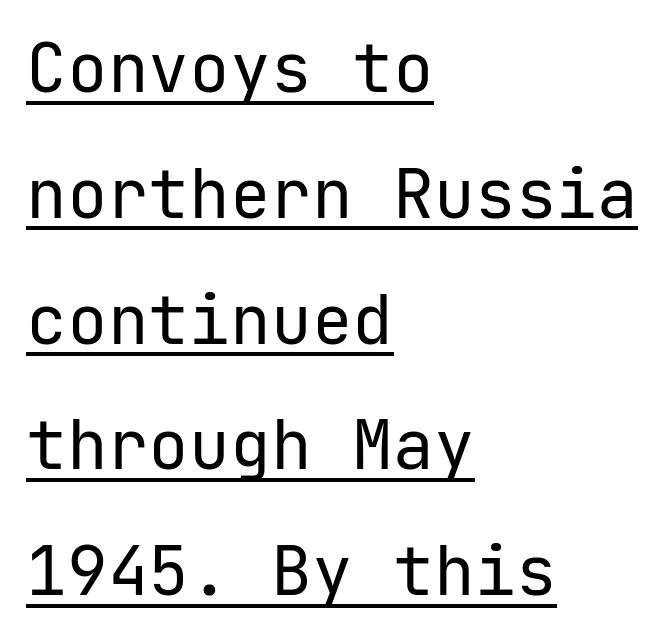
These characters rest on top of a visible drawn line. Is this a fixed-width face? Yes — each glyph sits in an identical cell. No chunkiness to these letters — they're not bold. Type style note: lacks serifs. Do the letters lean? They stand straight. Is the block centered? No — it sits flush against the left margin.
